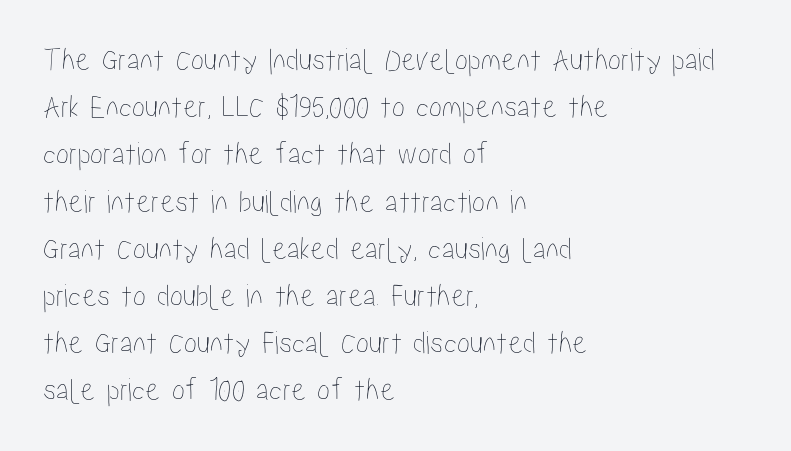
Q: Is the text italic (slanted)? A: No, it is upright.
Q: Is the text underlined? A: No.
Q: How is the paragraph aligned? A: Left-aligned.
Q: Is the spacing between letters normal or unusually wide? A: Normal.
Q: Is the spacing between lines tight, normal or loose? A: Normal.
Q: Width (condensed, normal, or wide)? A: Condensed.
Q: Stroke contrast? A: Low.
Q: x-height? A: Medium.
Q: Monospaced? A: No.
